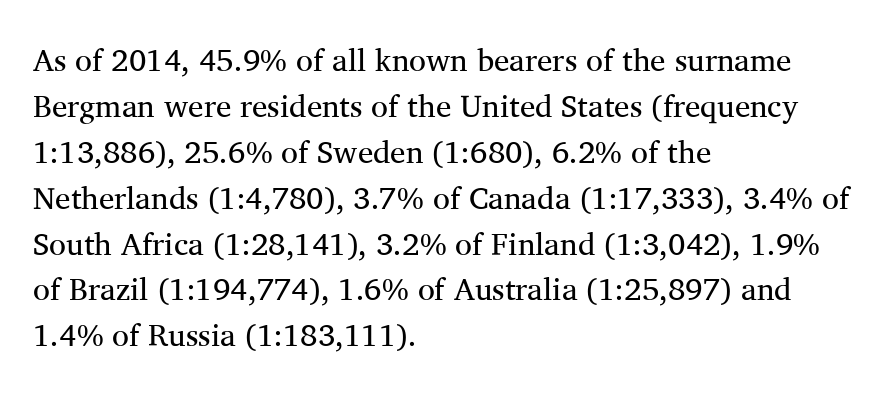
Quick note: underline off. Small tapered or slab feet sit at the stroke ends, so this counts as serif. Which margin do the lines hug? The left one — the right edge is uneven. How are the letters spaced? Ordinarily, with no added tracking.
